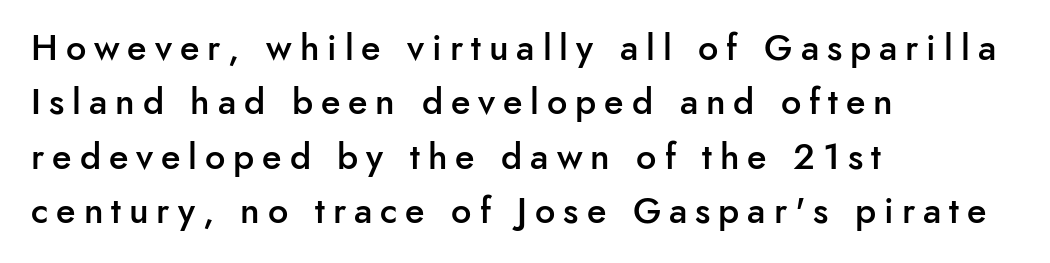
The image shows 36 px semibold sans-serif type, upright; set left-aligned, normal line spacing (1.51x), unusually wide letter spacing (+0.22 em), not underlined; low stroke contrast and a small x-height.
